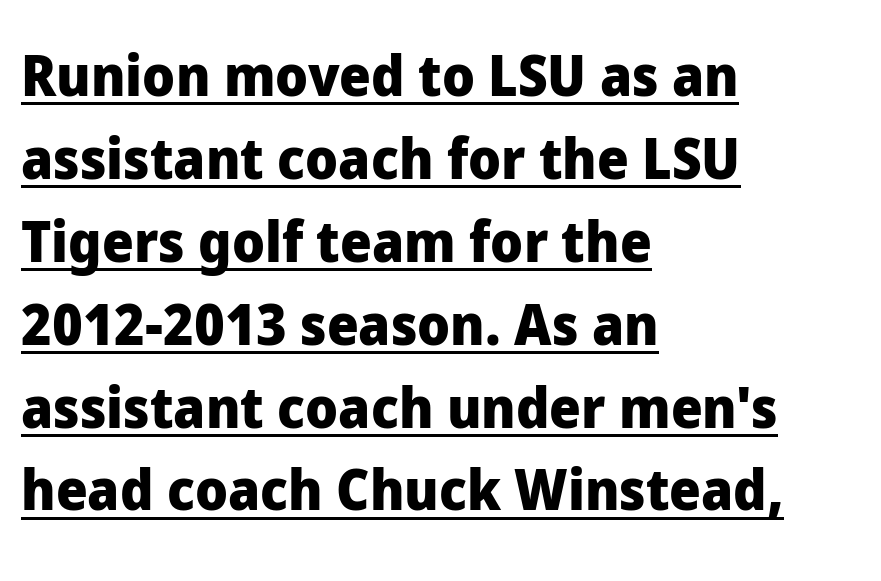
Q: Is the text bold? A: Yes.
Q: Is the text italic (slanted)? A: No, it is upright.
Q: Is the typeface a serif or a sans-serif typeface? A: Sans-serif.
Q: Is the text underlined? A: Yes.
Q: How is the paragraph aligned? A: Left-aligned.
Q: Is the spacing between letters normal or unusually wide? A: Normal.
Q: Is the spacing between lines tight, normal or loose? A: Normal.
Q: Width (condensed, normal, or wide)? A: Normal.
Q: Stroke contrast? A: Low.
Q: x-height? A: Medium.
Q: Monospaced? A: No.
